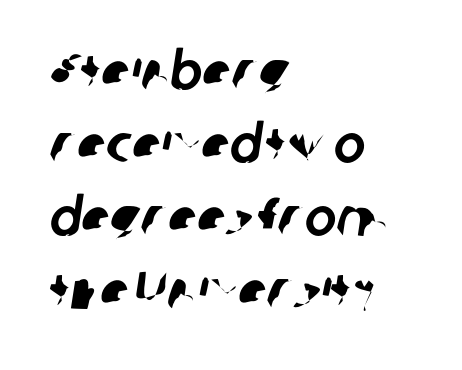
Q: Is the typeface a serif or a sans-serif typeface? A: Sans-serif.
Q: Is the text underlined? A: No.
Q: How is the paragraph aligned? A: Left-aligned.
Q: Is the spacing between letters normal or unusually wide? A: Normal.
Q: Is the spacing between lines tight, normal or loose? A: Normal.
Q: Width (condensed, normal, or wide)? A: Normal.
Q: Stroke contrast? A: Low.
Q: x-height? A: Medium.
Q: Monospaced? A: No.
